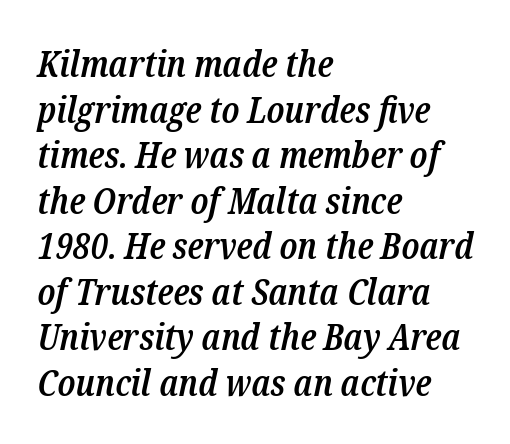
Its strokes are somewhat broadened, the hallmark of semibold type. Line starts are locked; line ends wander. Does the lettering tilt? It does — this is italic. This sample has the flowing, uneven cadence of proportional lettering.
